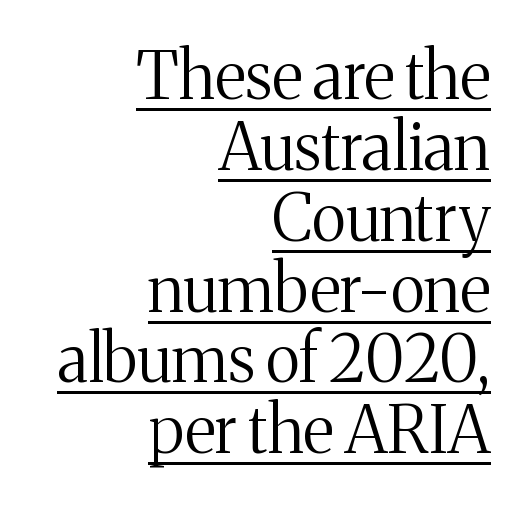
Notice how a bar underscores the lettering throughout. Here the glyphs are tracked normally, forming tight word shapes. The characters display serif detailing at their extremities. The axis of the letterforms is exactly vertical.
